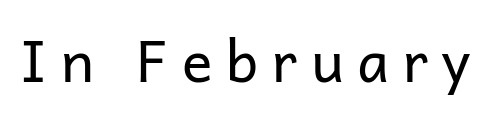
{"serif": "no", "italic": "no", "bold": "no", "weight": "regular", "width": "normal", "stroke_contrast": "low", "x_height": "medium", "monospaced": "no", "underline": "no", "letter_spacing": "wide", "letter_spacing_em": 0.24, "glyph_px": 57}
